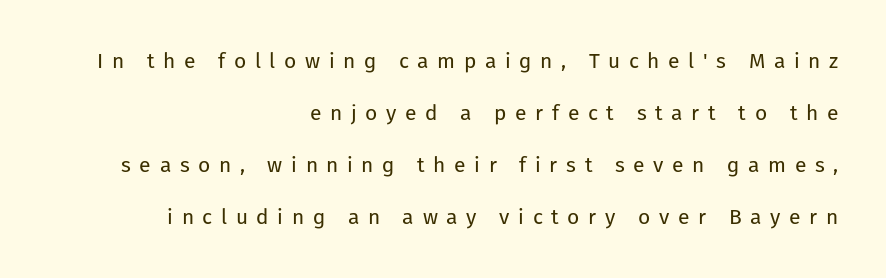
The image shows 21 px text type, upright; set right-aligned, loose line spacing (2.47x), unusually wide letter spacing (+0.41 em), not underlined.
